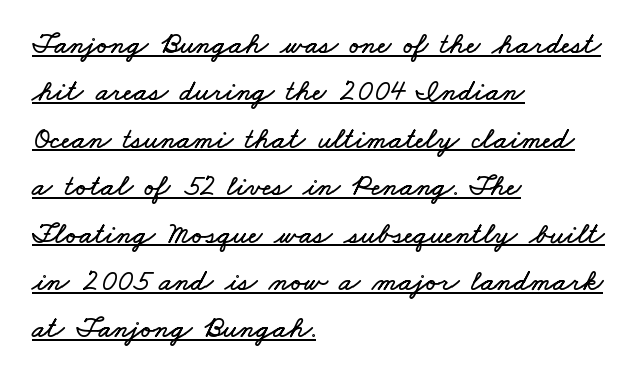
{"width": "wide", "stroke_contrast": "low", "x_height": "small", "monospaced": "no", "underline": "yes", "align": "left", "line_spacing": "normal", "line_spacing_ratio": 1.58, "letter_spacing": "normal", "letter_spacing_em": 0.0, "glyph_px": 30}
